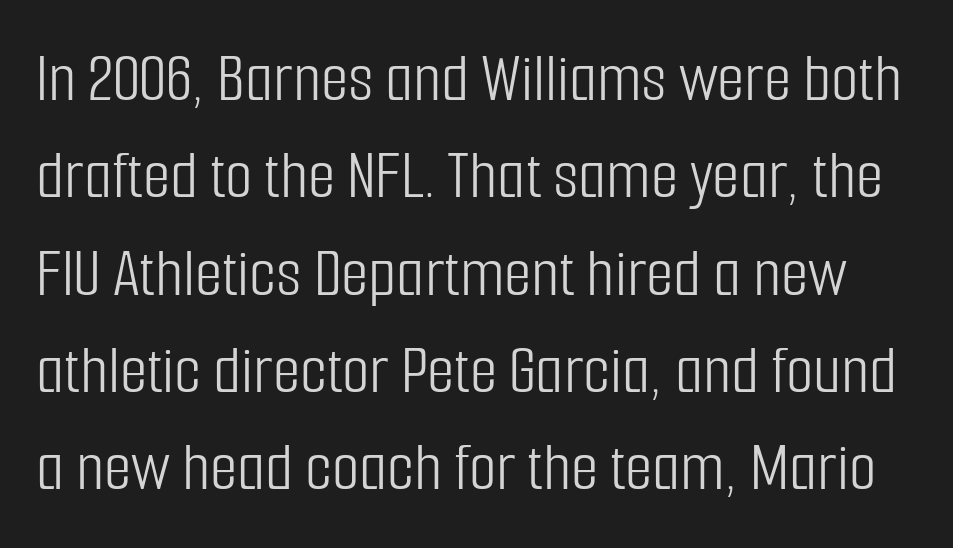
Words float on clear page, feet unadorned. Characters follow at the spacing the type designer built in. Every stem runs plumb, perpendicular to the baseline. Font category for this specimen: sans-serif.
